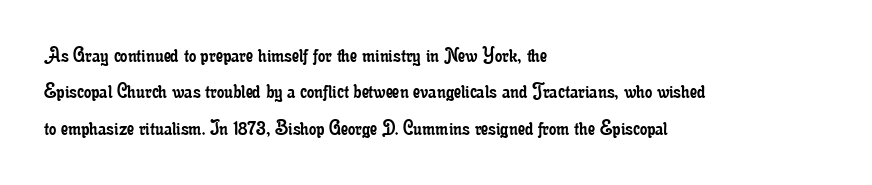
Compared with typical paragraphs, the rows here are spaced about the same. The letterforms sit at book weight or below. Ascenders rise straight up at ninety degrees. The lines are quadded left. Check the space under the baseline: it is left empty. Tracking value appears to be zero — textbook default spacing.
